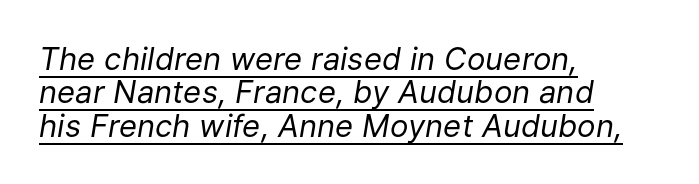
Nobody touched the tracking dial on this one. You could not count columns in this text — the font is proportionally spaced. Leftover space on each line is placed entirely after the last word. Rendered with sloped, italic letterforms. The strokes are not fattened; the text isn't bold. Has an underline been added? It has.
